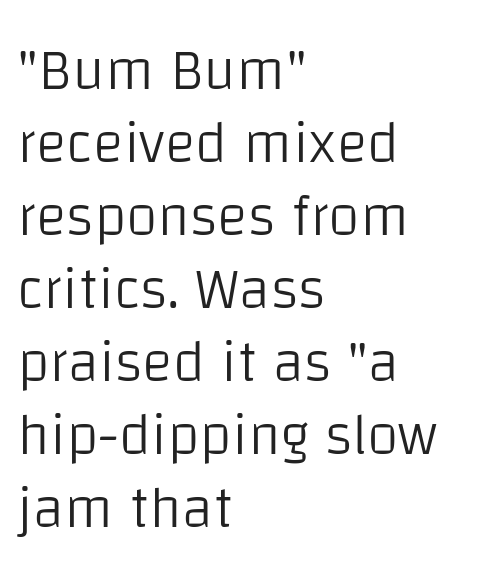
{"serif": "no", "italic": "no", "bold": "no", "weight": "light", "width": "normal", "stroke_contrast": "low", "x_height": "large", "monospaced": "no", "underline": "no", "align": "left", "line_spacing": "normal", "line_spacing_ratio": 1.26, "letter_spacing": "normal", "letter_spacing_em": 0.0, "glyph_px": 58}
